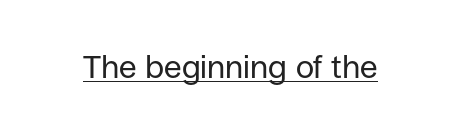
You can tell from the bare stems that sans-serif type was used. These lines were composed using upright roman letters. Observe the ordinary spacing: letters are neighbours, not strangers. These lines are rendered in a variable-pitch font. Heaviness? Minimal to ordinary, like unemphasized prose.
